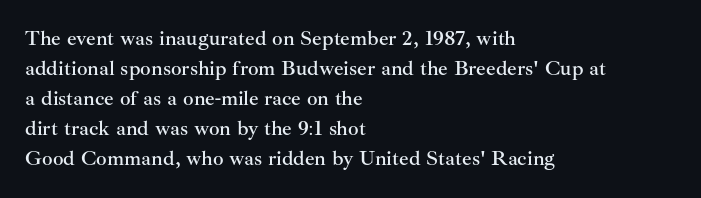
{"italic": "no", "underline": "no", "align": "left", "line_spacing": "normal", "line_spacing_ratio": 1.43, "letter_spacing": "normal", "letter_spacing_em": 0.0, "glyph_px": 21}
